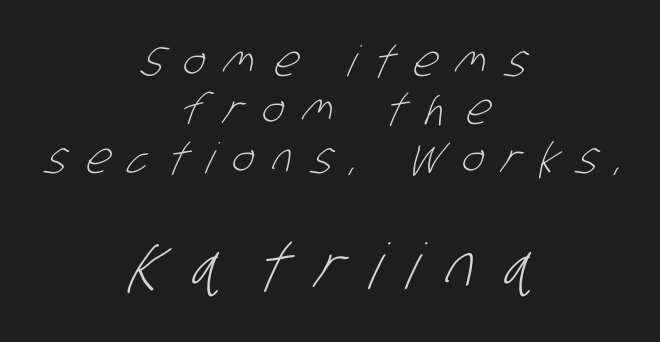
Q: Is the text bold? A: No.
Q: Is the typeface a serif or a sans-serif typeface? A: Sans-serif.
Q: Is the text underlined? A: No.
Q: How is the paragraph aligned? A: Centered.
Q: Is the spacing between letters normal or unusually wide? A: Unusually wide.
Q: Is the spacing between lines tight, normal or loose? A: Tight.
Q: Which block of text is set in a larger size, the first (top) or the second (bottom)? A: The second (bottom) one.
Q: Width (condensed, normal, or wide)? A: Condensed.
Q: Stroke contrast? A: Low.
Q: x-height? A: Large.
Q: Monospaced? A: No.
